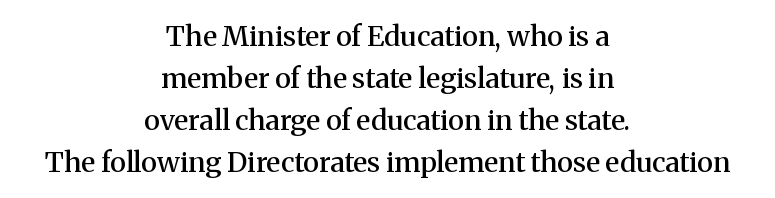
Is the type bold? Partly — it's a semibold, heavier than regular but not fully bold. Notice how descenders clear the ascenders below comfortably — that's standard leading. Here the designer chose a conventional face with non-uniform glyph widths. Is the letter spacing exaggerated? No — it looks like the ordinary default. This sample uses a serif face.
